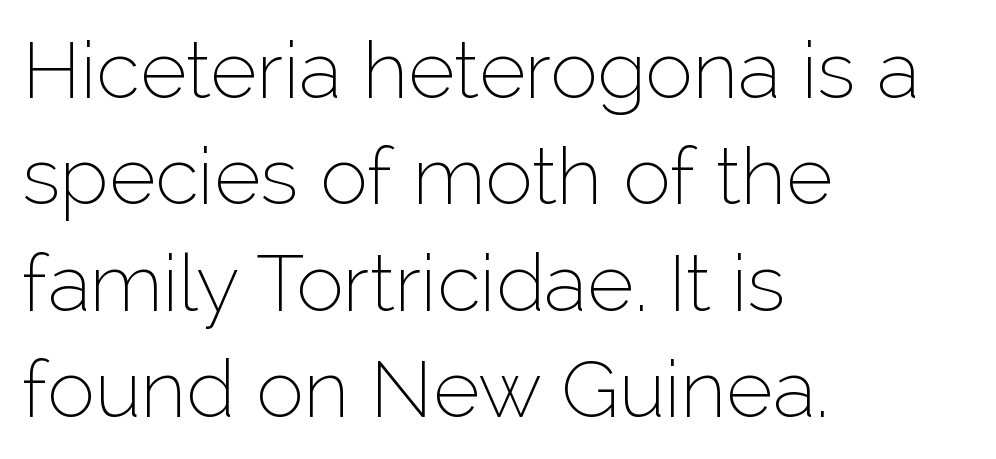
A light-to-regular cut is what we see here. Is there much room between lines? A standard amount, neither cramped nor airy. Look at the bottom of the vertical strokes: they stop flat, with no serifs. Each word holds together tightly as a unit, with standard inter-letter gaps. This rendering uses left alignment, leaving the right contour irregular. Does the lettering tilt? It doesn't — this is upright.
